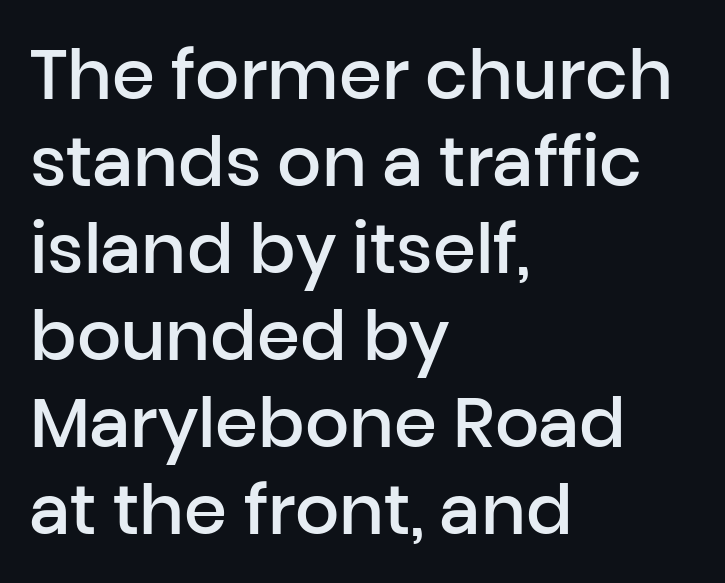
The rendering uses a moderate line-height, typical for paragraphs. Is the block centered? No — it sits flush against the left margin. These words are printed semibold, heavier than regular yet not bold. Anything drawn beneath the words? Only blank space. The letters advance in unequal steps, a hallmark of proportional type.
